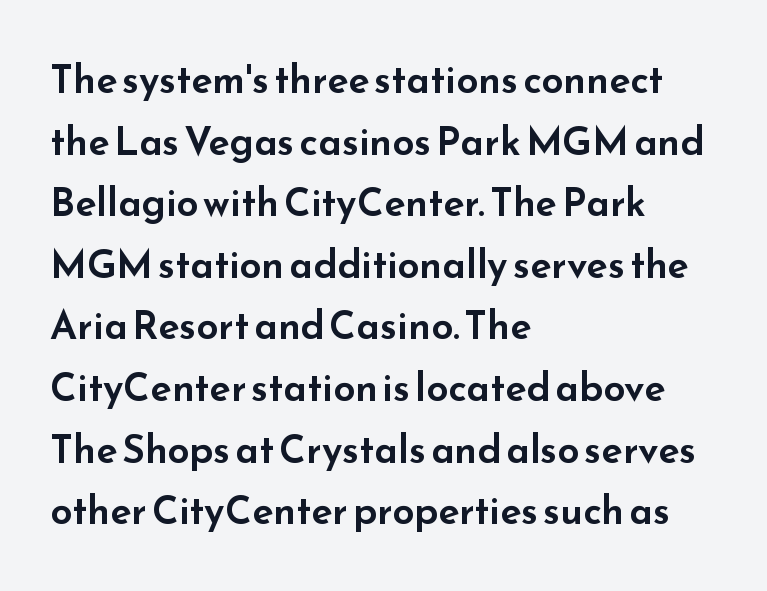
The zone under the glyphs is completely vacant. A roman cut, with each character standing at attention. Reading down the block, your eye returns to a fixed left position each line. Does extra space separate the letters? No, they use regular spacing. Normally led — the rows are evenly, conventionally spaced. Is this a fixed-width face? No — the glyphs have proportional, varying widths.
